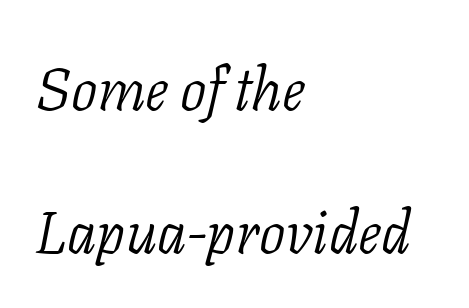
{"serif": "yes", "italic": "yes", "lean": "right", "slant_degrees": 11, "bold": "no", "weight": "light", "width": "normal", "stroke_contrast": "low", "x_height": "medium", "monospaced": "no", "underline": "no", "align": "left", "line_spacing": "loose", "line_spacing_ratio": 2.42, "letter_spacing": "normal", "letter_spacing_em": 0.0, "glyph_px": 59}
